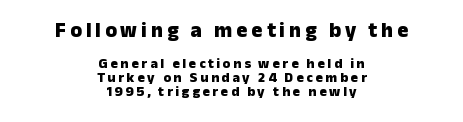
Leading is clearly below the norm, producing a dense column. The letters stand straight up with perfectly vertical stems. The glyphs have the mass of a bold cut. You get the large type first, then a drop to smaller type. The text block is weighted toward neither margin, spreading evenly from the middle.
